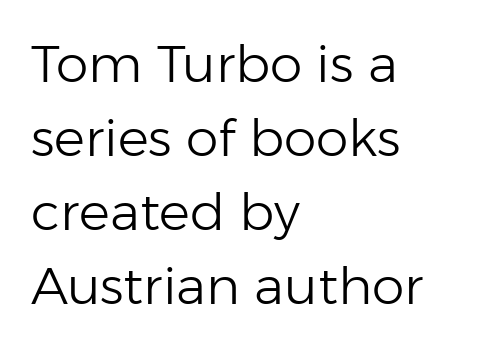
The image shows 52 px light sans-serif type, upright; set left-aligned, normal line spacing (1.42x), normal letter spacing, not underlined; low stroke contrast and a medium x-height.
